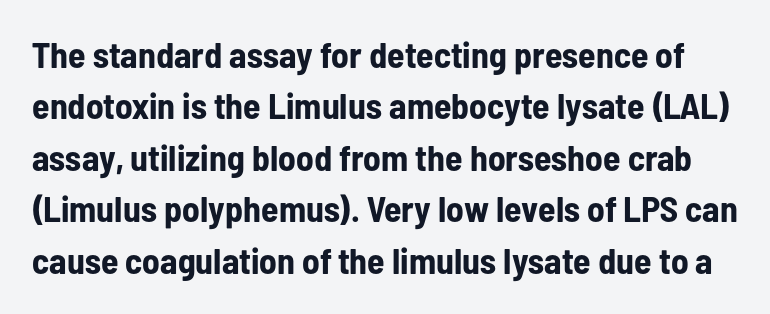
{"serif": "no", "italic": "no", "bold": "yes", "weight": "bold", "width": "condensed", "stroke_contrast": "low", "x_height": "medium", "monospaced": "no", "underline": "no", "line_spacing": "normal", "line_spacing_ratio": 1.43, "letter_spacing": "normal", "letter_spacing_em": 0.0, "glyph_px": 36}
